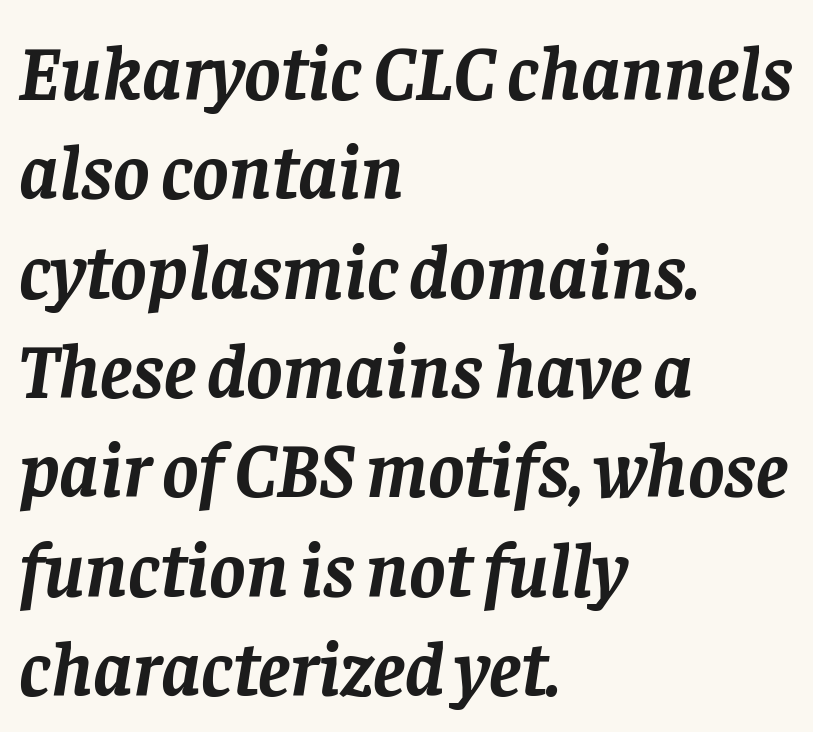
The image shows 77 px semibold serif type, italic (leaning right); set left-aligned, normal line spacing (1.29x), normal letter spacing, not underlined; low stroke contrast and a large x-height.
